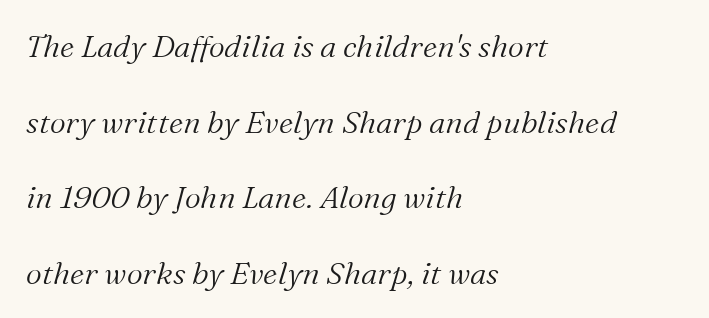
{"serif": "yes", "italic": "yes", "lean": "right", "slant_degrees": 16, "bold": "no", "weight": "light", "width": "normal", "stroke_contrast": "medium", "x_height": "medium", "monospaced": "no", "underline": "no", "align": "left", "line_spacing": "loose", "line_spacing_ratio": 2.44, "letter_spacing": "normal", "letter_spacing_em": 0.0, "glyph_px": 31}
